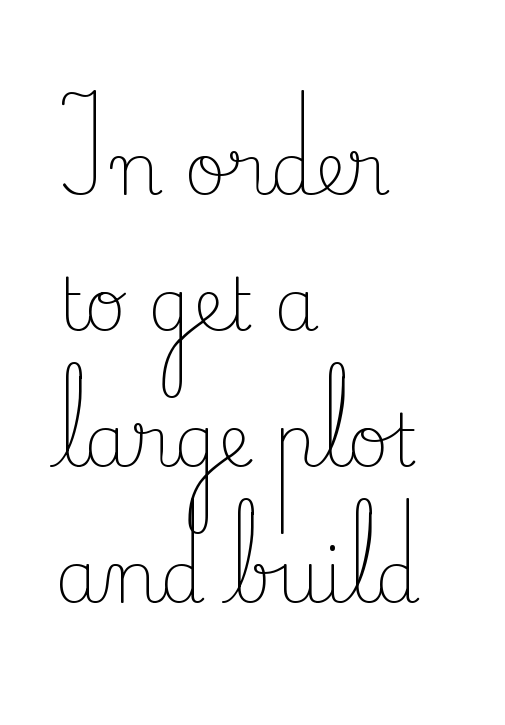
You can tell from the footed stems that serif type was used. The words here are not underlined. Quick note: not italic, upright. Looks like regular typesetting: each glyph gets only the width it needs.
